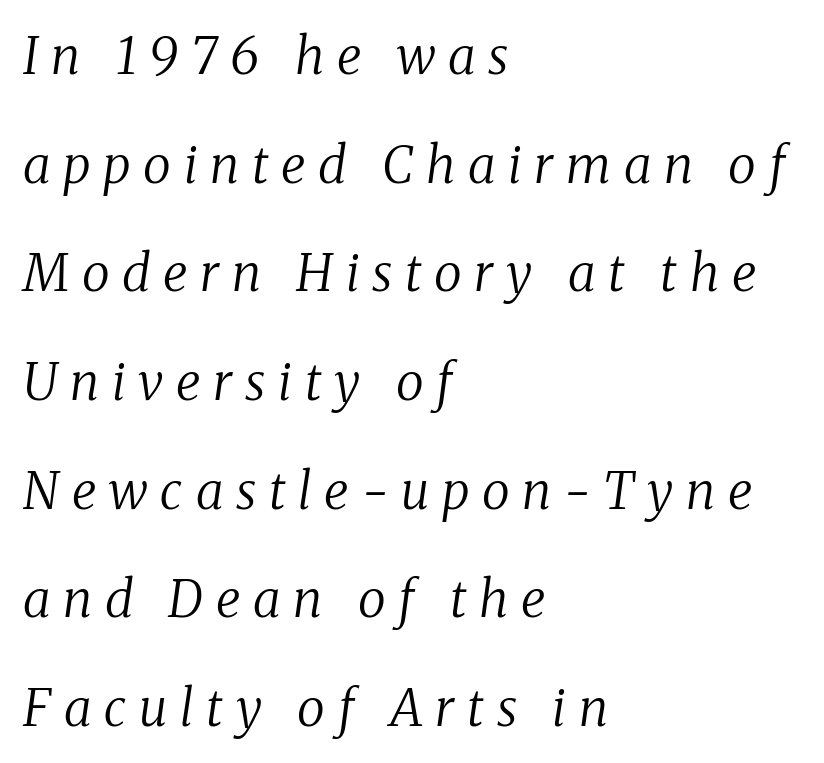
Q: Is the text bold? A: No.
Q: Is the text italic (slanted)? A: Yes, it leans right by about 8 degrees.
Q: Is the typeface a serif or a sans-serif typeface? A: Serif.
Q: Is the text underlined? A: No.
Q: How is the paragraph aligned? A: Left-aligned.
Q: Is the spacing between letters normal or unusually wide? A: Unusually wide.
Q: Is the spacing between lines tight, normal or loose? A: Loose.
Q: Width (condensed, normal, or wide)? A: Normal.
Q: Stroke contrast? A: Medium.
Q: x-height? A: Medium.
Q: Monospaced? A: No.
